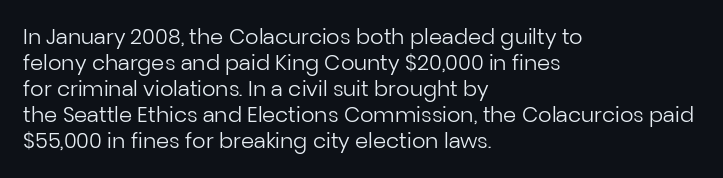
The image shows 21 px text type, upright; set left-aligned, line spacing 1.24x, normal letter spacing, not underlined.
